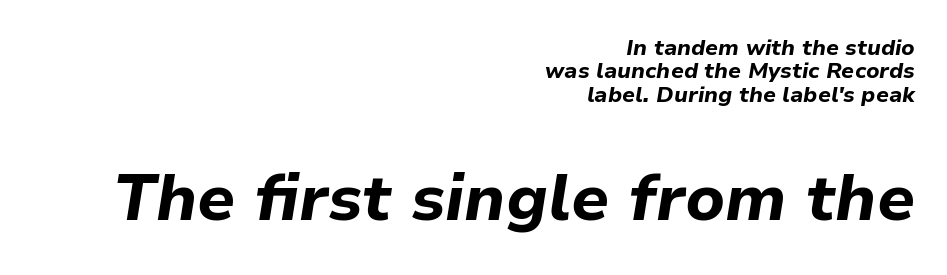
{"italic": "yes", "lean": "right", "slant_degrees": 9, "bold": "yes", "weight": "bold", "width": "normal", "stroke_contrast": "low", "x_height": "medium", "monospaced": "no", "underline": "no", "align": "right", "line_spacing": "tight", "line_spacing_ratio": 1.06, "letter_spacing": "normal", "letter_spacing_em": 0.0, "larger_block": "second", "size_ratio": 2.95, "glyph_px": 65}
